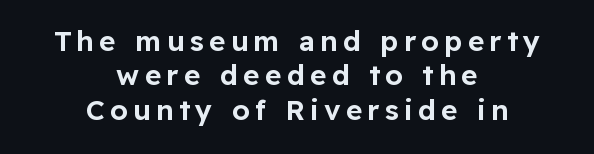
{"serif": "no", "italic": "no", "width": "normal", "stroke_contrast": "low", "x_height": "medium", "monospaced": "no", "underline": "no", "align": "center", "line_spacing_ratio": 1.23, "glyph_px": 28}
